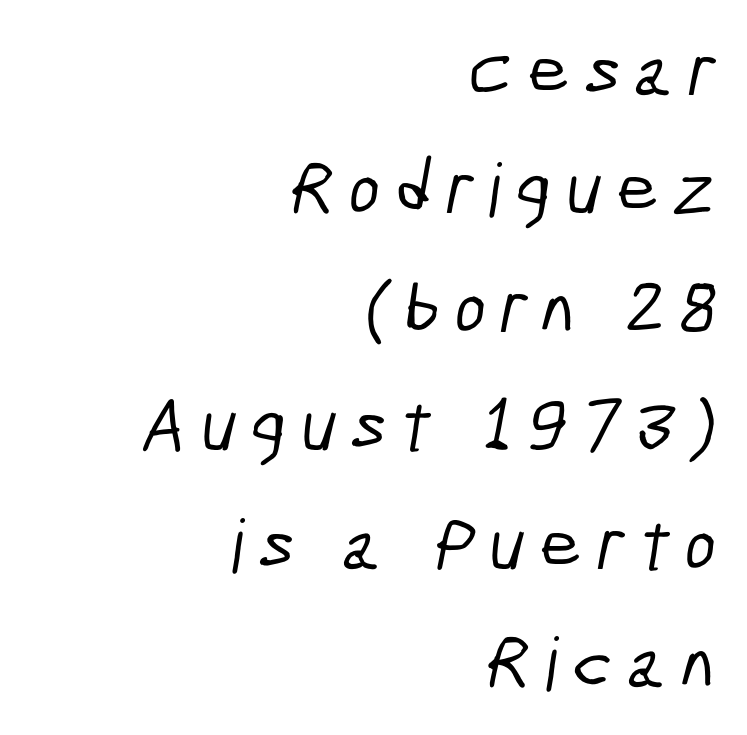
Right-aligned paragraph, ragged on the left. Just letters on the line, the space beneath them empty. The passage shown is typed in a proportional face where columns would drift. The designer went with a sans here, leaving each stem footless. The letterforms stand isolated, each surrounded by extra space.
